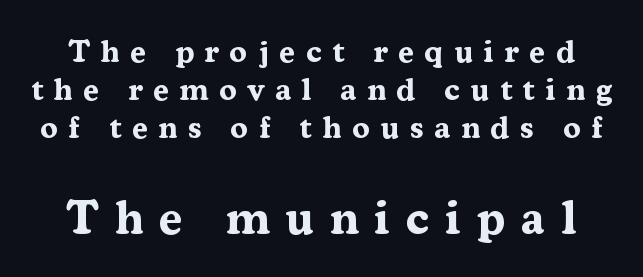
Emphasis by weight is at full strength: bold. This sample uses a serif face. Here the glyphs are tracked loosely, breaking word shapes into spaced letters. The following chunk of copy outweighs the initial chunk in type size.
